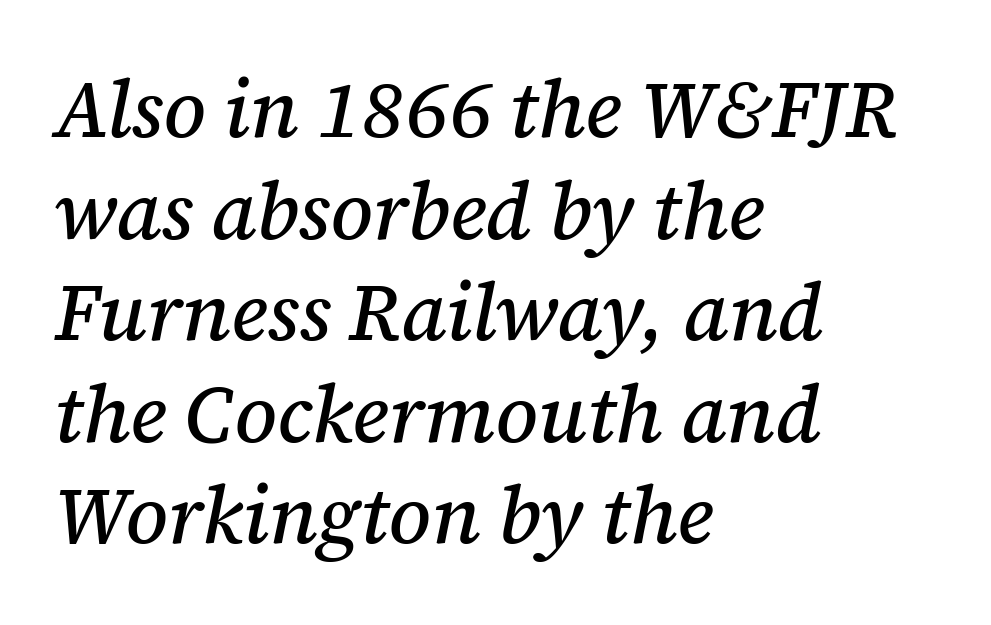
A bare baseline throughout the passage. Would a proofreader flag this as italicized? Yes. Glyph-to-glyph distance matches everyday printed text. The block of text has a typical density, with ordinary space between rows. Proportional: the letters do not fall into vertical columns.
